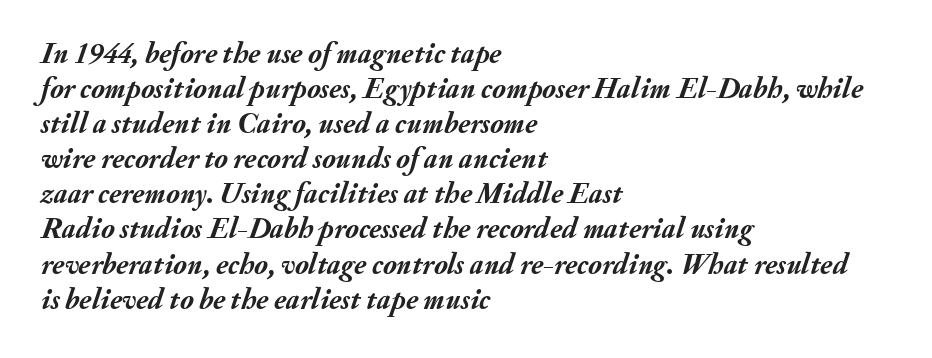
Q: Is the text bold? A: Yes.
Q: Is the text italic (slanted)? A: Yes, it leans right by about 20 degrees.
Q: Is the text underlined? A: No.
Q: How is the paragraph aligned? A: Left-aligned.
Q: Is the spacing between letters normal or unusually wide? A: Normal.
Q: Width (condensed, normal, or wide)? A: Normal.
Q: Stroke contrast? A: Medium.
Q: x-height? A: Small.
Q: Monospaced? A: No.
